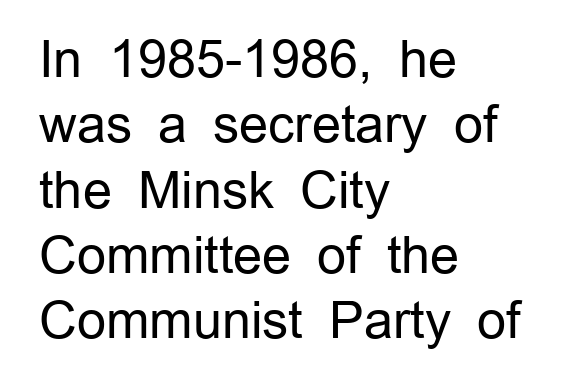
Q: Is the text bold? A: No.
Q: Is the text italic (slanted)? A: No, it is upright.
Q: Is the typeface a serif or a sans-serif typeface? A: Sans-serif.
Q: Is the text underlined? A: No.
Q: How is the paragraph aligned? A: Left-aligned.
Q: Is the spacing between letters normal or unusually wide? A: Normal.
Q: Is the spacing between lines tight, normal or loose? A: Normal.
Q: Width (condensed, normal, or wide)? A: Normal.
Q: Stroke contrast? A: Low.
Q: x-height? A: Medium.
Q: Monospaced? A: No.
